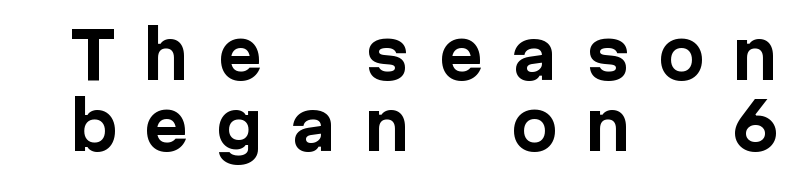
Compared with typical body copy, the letter spacing here is much looser. Every letter is thick-stroked: bold, no question. A bare baseline throughout the passage. Horizontal bands of white between lines are thin slivers. Posture: straight, roman, zero tilt. Classification — sans serif.
